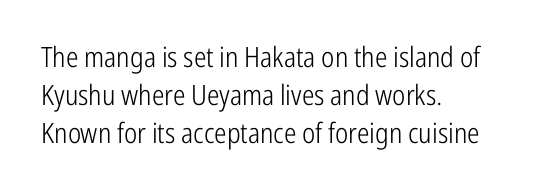
The image shows 28 px light, condensed sans-serif type, upright; set left-aligned, normal line spacing (1.35x), normal letter spacing, not underlined; low stroke contrast and a medium x-height.
